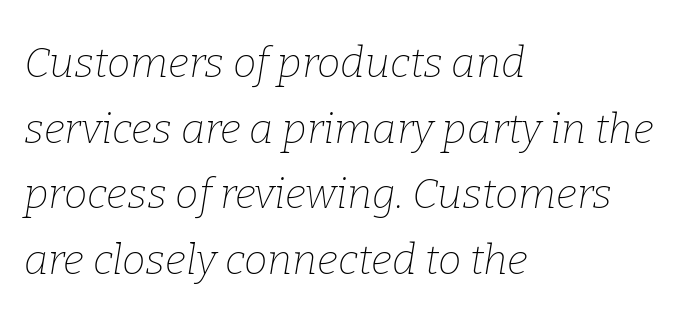
The image shows 42 px thin serif type, italic (leaning right); set left-aligned, normal line spacing (1.56x), normal letter spacing, not underlined; low stroke contrast and a medium x-height.
